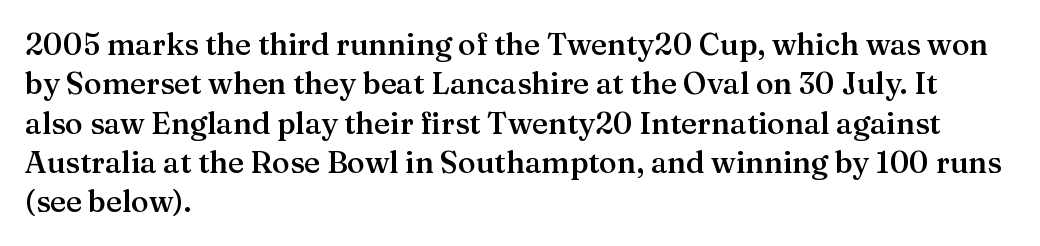
Emphasis by weight is partial: semibold. Does the lettering tilt? It doesn't — this is upright. These lines are set flush left with a ragged right edge. The rendering uses natural spacing where letterforms have individual widths.
